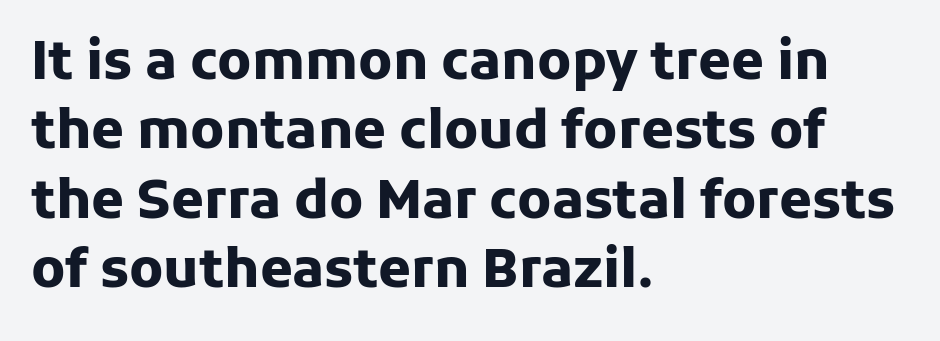
{"serif": "no", "italic": "no", "bold": "yes", "weight": "heavy", "width": "normal", "stroke_contrast": "low", "x_height": "medium", "monospaced": "no", "underline": "no", "align": "left", "line_spacing": "normal", "line_spacing_ratio": 1.31, "letter_spacing": "normal", "letter_spacing_em": 0.0, "glyph_px": 53}
